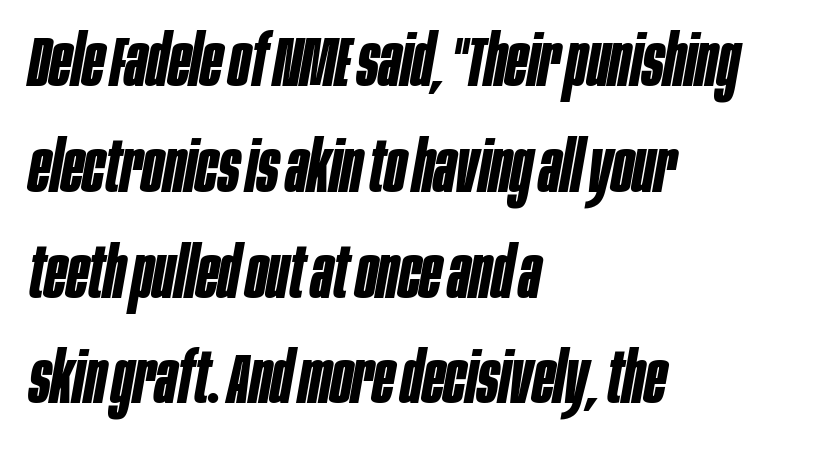
{"italic": "yes", "lean": "right", "slant_degrees": 10, "bold": "yes", "weight": "bold", "width": "condensed", "stroke_contrast": "low", "x_height": "large", "monospaced": "no", "underline": "no", "align": "left", "line_spacing": "normal", "line_spacing_ratio": 1.49, "letter_spacing": "normal", "letter_spacing_em": 0.0, "glyph_px": 71}
